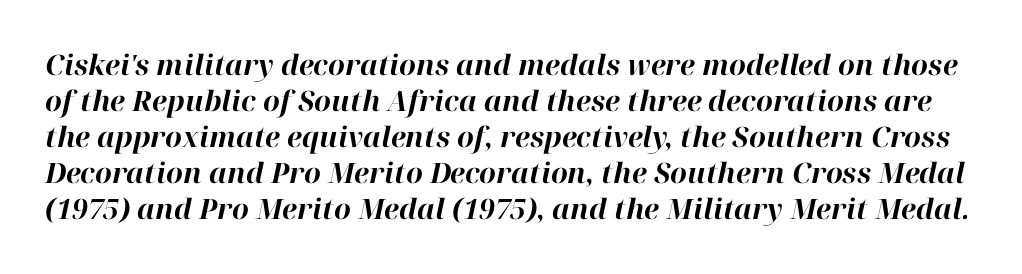
The image shows 28 px bold type, italic (leaning right); set normal line spacing (1.29x), normal letter spacing, not underlined; high stroke contrast and a medium x-height.
